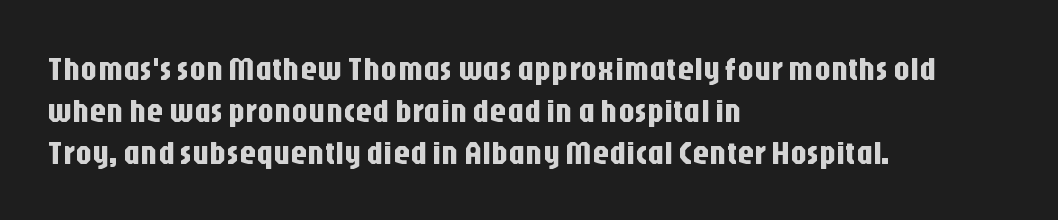
{"serif": "no", "italic": "no", "width": "condensed", "stroke_contrast": "low", "x_height": "large", "monospaced": "no", "underline": "no", "align": "left", "line_spacing": "normal", "line_spacing_ratio": 1.27, "letter_spacing": "normal", "letter_spacing_em": 0.0, "glyph_px": 33}
